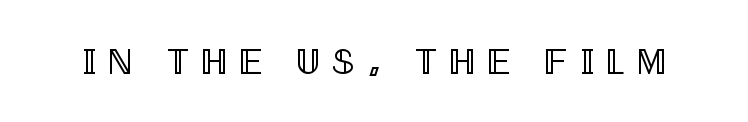
The image shows 36 px condensed type, upright; set unusually wide letter spacing (+0.35 em), not underlined; a large x-height.
